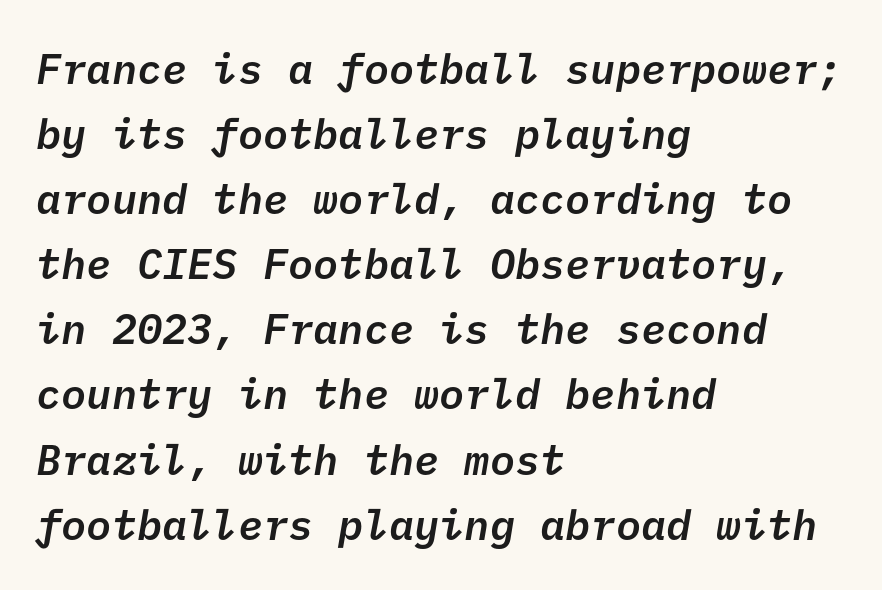
The image shows 42 px semibold sans-serif type; set left-aligned, normal line spacing (1.55x), normal letter spacing, not underlined; low stroke contrast and a medium x-height.
